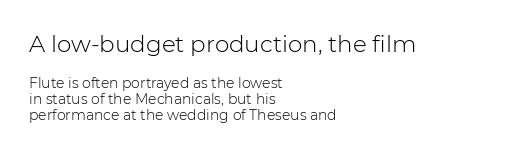
Q: Is the text bold? A: No.
Q: Is the text italic (slanted)? A: No, it is upright.
Q: Is the text underlined? A: No.
Q: How is the paragraph aligned? A: Left-aligned.
Q: Is the spacing between letters normal or unusually wide? A: Normal.
Q: Is the spacing between lines tight, normal or loose? A: Tight.
Q: Which block of text is set in a larger size, the first (top) or the second (bottom)? A: The first (top) one.
